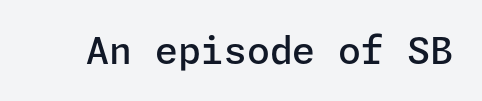
Q: Is the text bold? A: Semi-bold.
Q: Is the text italic (slanted)? A: No, it is upright.
Q: Is the typeface a serif or a sans-serif typeface? A: Sans-serif.
Q: Is the text underlined? A: No.
Q: Is the spacing between letters normal or unusually wide? A: Normal.
Q: Width (condensed, normal, or wide)? A: Normal.
Q: Stroke contrast? A: Low.
Q: x-height? A: Medium.
